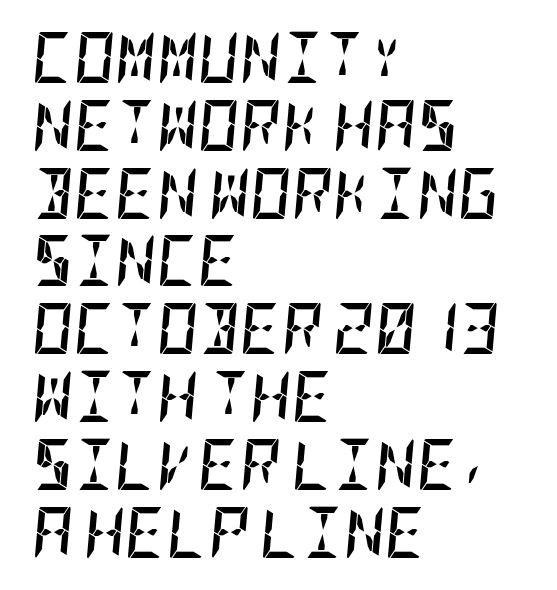
Q: Is the text bold? A: Yes.
Q: Is the text italic (slanted)? A: Yes, it leans right by about 5 degrees.
Q: Is the text underlined? A: No.
Q: How is the paragraph aligned? A: Left-aligned.
Q: Is the spacing between letters normal or unusually wide? A: Normal.
Q: Is the spacing between lines tight, normal or loose? A: Normal.
Q: Width (condensed, normal, or wide)? A: Condensed.
Q: Stroke contrast? A: Low.
Q: x-height? A: Large.
